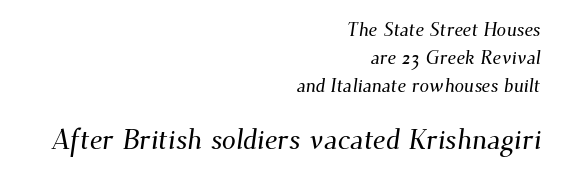
{"serif": "yes", "width": "normal", "stroke_contrast": "medium", "x_height": "small", "monospaced": "no", "underline": "no", "align": "right", "line_spacing": "normal", "line_spacing_ratio": 1.48, "letter_spacing": "normal", "letter_spacing_em": 0.0, "larger_block": "second", "size_ratio": 1.47, "glyph_px": 28}
